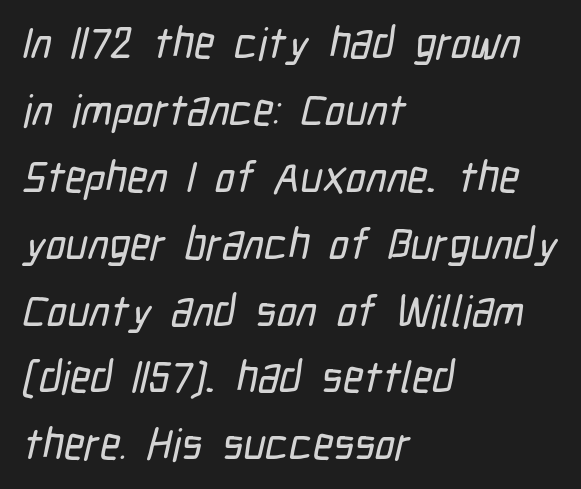
{"serif": "no", "width": "condensed", "stroke_contrast": "low", "x_height": "medium", "monospaced": "no", "underline": "no", "align": "left", "line_spacing": "normal", "line_spacing_ratio": 1.52, "letter_spacing": "normal", "letter_spacing_em": 0.0, "glyph_px": 44}
